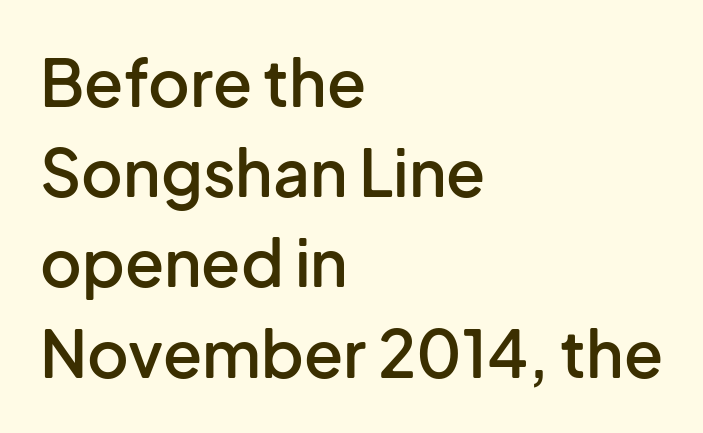
The image shows 64 px semibold sans-serif type, upright; set left-aligned, normal line spacing (1.41x), normal letter spacing, not underlined; low stroke contrast and a medium x-height.
